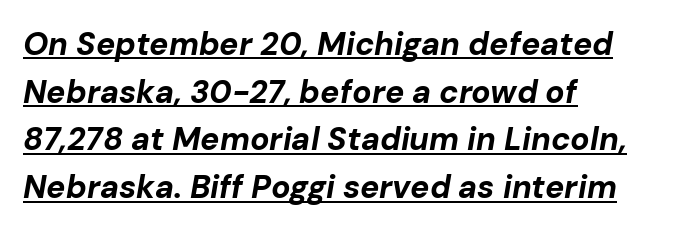
{"italic": "yes", "lean": "right", "slant_degrees": 10, "bold": "yes", "weight": "bold", "width": "normal", "stroke_contrast": "low", "x_height": "medium", "monospaced": "no", "underline": "yes", "align": "left", "line_spacing": "normal", "line_spacing_ratio": 1.49, "letter_spacing": "normal", "letter_spacing_em": 0.0, "glyph_px": 32}
